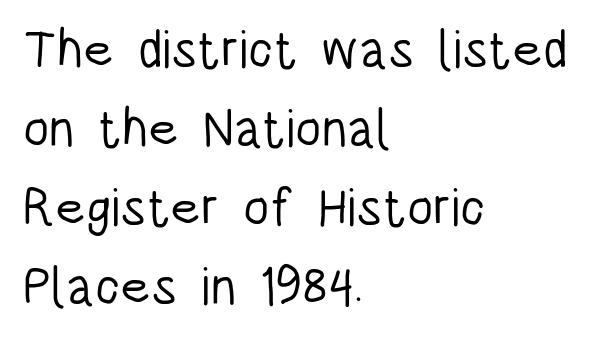
The passage shown has conventional tracking throughout. Lines of text with bare space underneath. Do the characters align in a grid? No, the font is proportional. Weight: regular or lighter.
